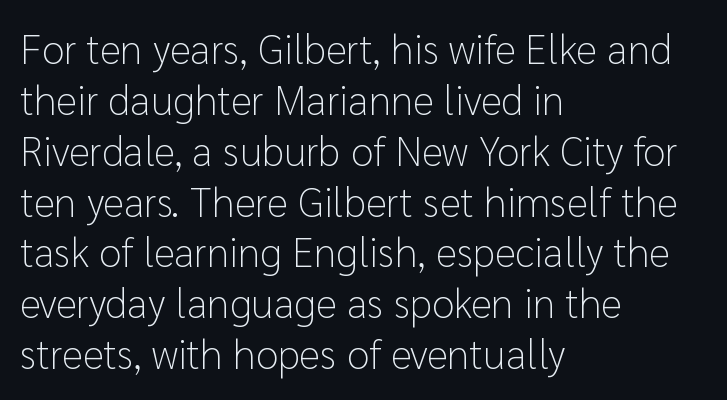
The image shows 41 px light sans-serif type, upright; set left-aligned, line spacing 1.24x, normal letter spacing, not underlined; low stroke contrast and a medium x-height.
